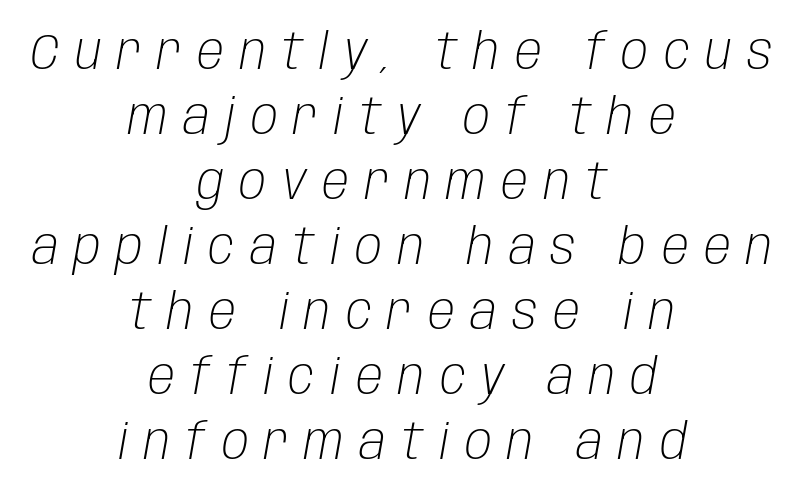
One glance says typical: line gaps are just what's usual. Is this a fixed-width face? No — the glyphs have proportional, varying widths. This sample uses an oblique cut, with every glyph tilted off the vertical. Heft: none added — not bold.
